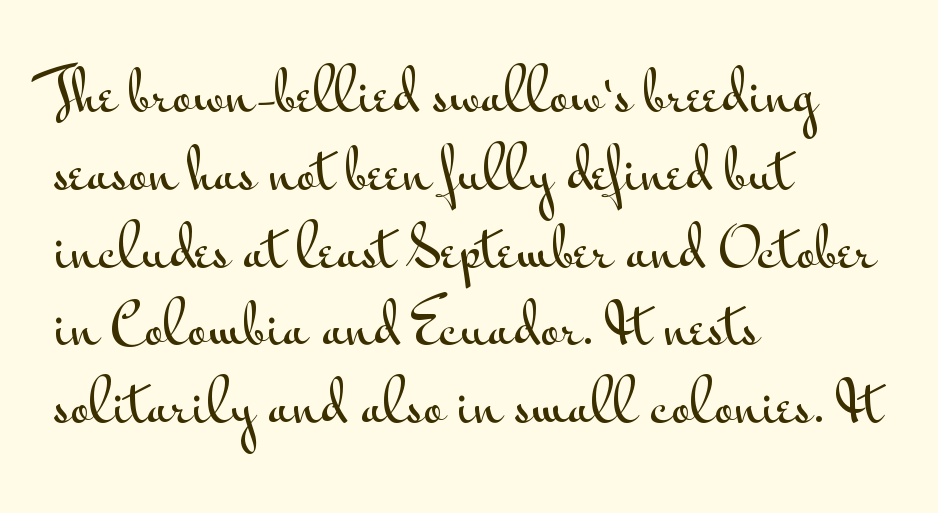
The image shows 54 px wide sans-serif type; set left-aligned, normal line spacing (1.44x), normal letter spacing, not underlined; medium stroke contrast and a small x-height.
